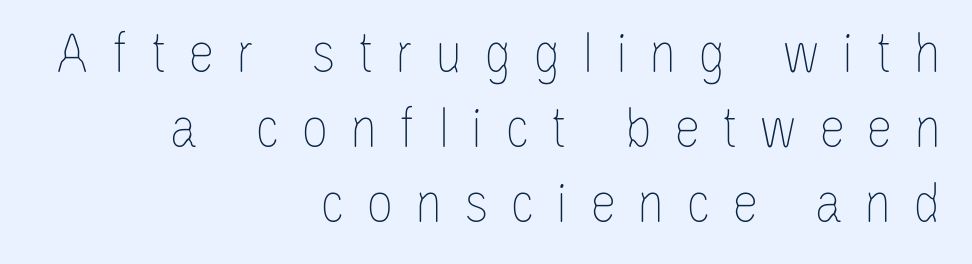
Q: Is the text bold? A: No.
Q: Is the text italic (slanted)? A: No, it is upright.
Q: Is the text underlined? A: No.
Q: How is the paragraph aligned? A: Right-aligned.
Q: Is the spacing between letters normal or unusually wide? A: Unusually wide.
Q: Is the spacing between lines tight, normal or loose? A: Normal.
Q: Width (condensed, normal, or wide)? A: Condensed.
Q: Stroke contrast? A: Low.
Q: x-height? A: Large.
Q: Monospaced? A: No.
